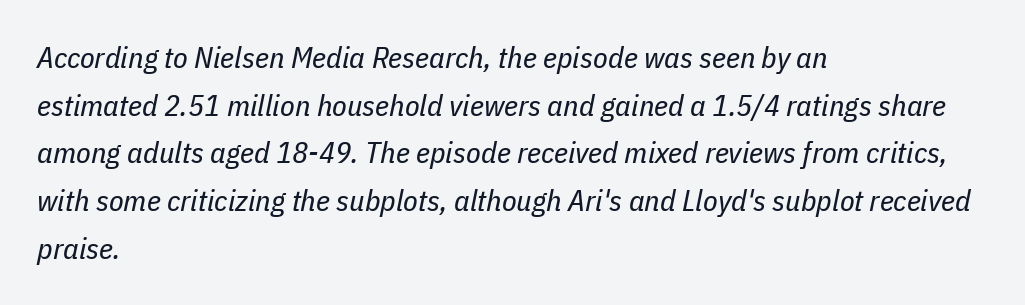
Q: Is the text bold? A: No.
Q: Is the text italic (slanted)? A: Yes, it leans right by about 11 degrees.
Q: Is the text underlined? A: No.
Q: How is the paragraph aligned? A: Left-aligned.
Q: Is the spacing between letters normal or unusually wide? A: Normal.
Q: Is the spacing between lines tight, normal or loose? A: Normal.
Q: Width (condensed, normal, or wide)? A: Condensed.
Q: Stroke contrast? A: Low.
Q: x-height? A: Medium.
Q: Monospaced? A: No.
